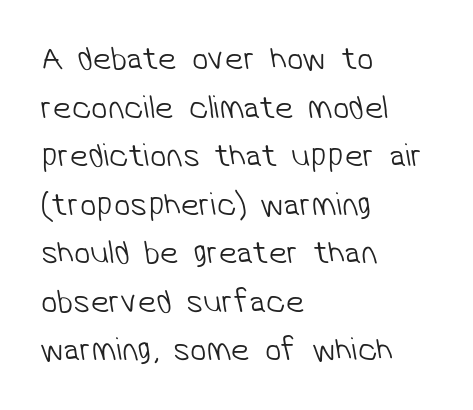
Looks like regular typesetting: each glyph gets only the width it needs. Compared with a typical body face, this is equally light or lighter still. The lines are quadded left. The passage shown has conventional tracking throughout.
